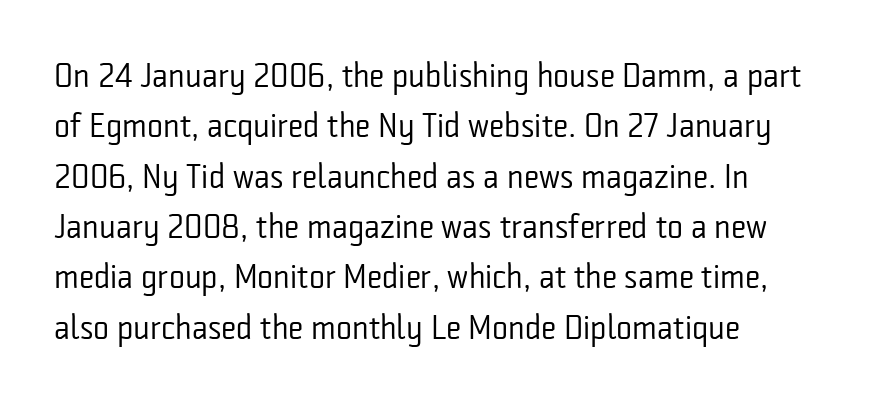
The image shows 34 px regular-weight, condensed sans-serif type, upright; set left-aligned, normal line spacing (1.48x), normal letter spacing, not underlined; low stroke contrast and a medium x-height.
